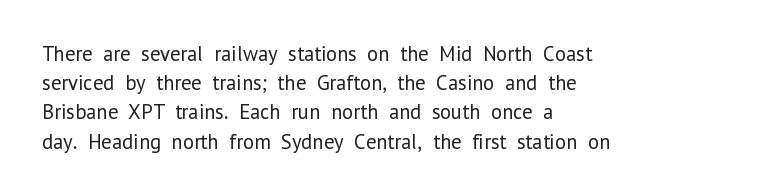
The image shows 21 px text type, upright; set left-aligned, normal line spacing (1.39x), normal letter spacing, not underlined.
